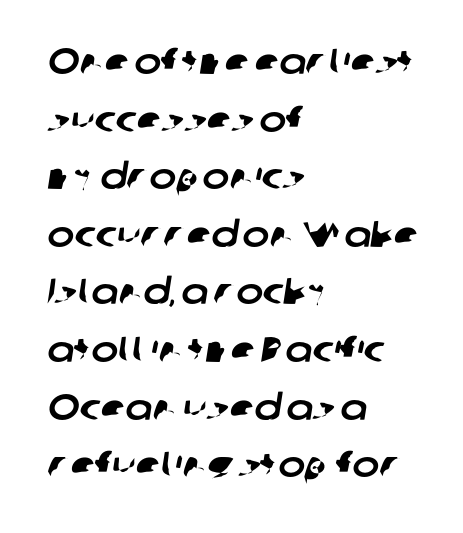
The string is rendered with underlining switched off. This block has exactly the height ordinary leading produces. Note: no serifs on the glyphs. Every row of glyphs begins at an identical x-position on the left.
